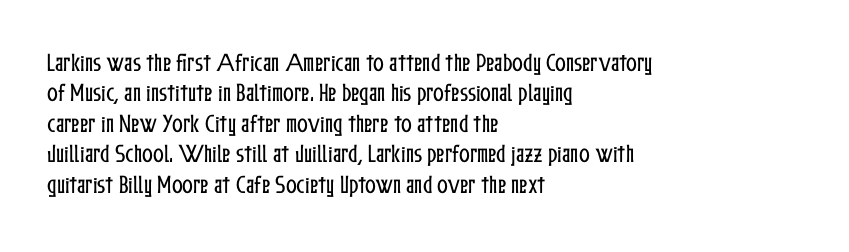
The image shows 20 px text type, upright; set left-aligned, normal line spacing (1.52x), normal letter spacing, not underlined.
